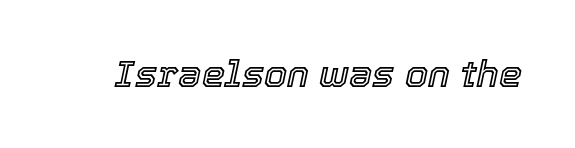
Q: Is the text italic (slanted)? A: Yes, it leans right by about 12 degrees.
Q: Is the text underlined? A: No.
Q: Is the spacing between letters normal or unusually wide? A: Normal.
Q: Width (condensed, normal, or wide)? A: Normal.
Q: x-height? A: Medium.
Q: Monospaced? A: No.
